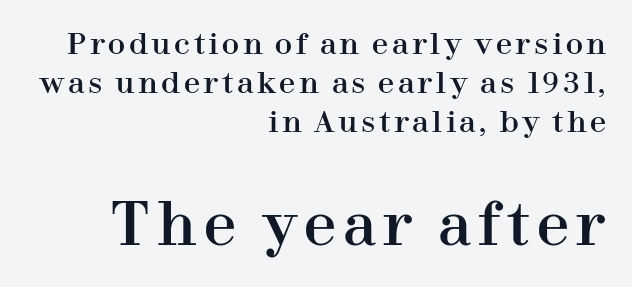
{"serif": "yes", "italic": "no", "width": "normal", "stroke_contrast": "high", "x_height": "medium", "monospaced": "no", "underline": "no", "align": "right", "line_spacing": "normal", "line_spacing_ratio": 1.34, "larger_block": "second", "size_ratio": 2.0, "glyph_px": 58}
